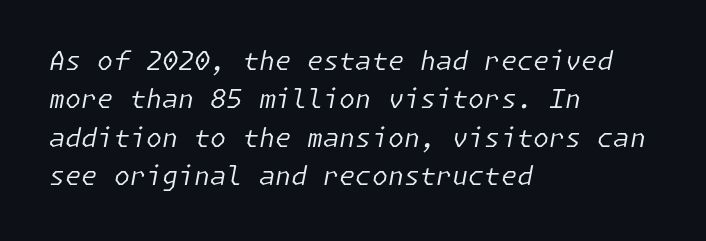
Q: Is the text bold? A: No.
Q: Is the text italic (slanted)? A: Yes, it leans right by about 11 degrees.
Q: Is the text underlined? A: No.
Q: How is the paragraph aligned? A: Left-aligned.
Q: Is the spacing between letters normal or unusually wide? A: Normal.
Q: Is the spacing between lines tight, normal or loose? A: Normal.
